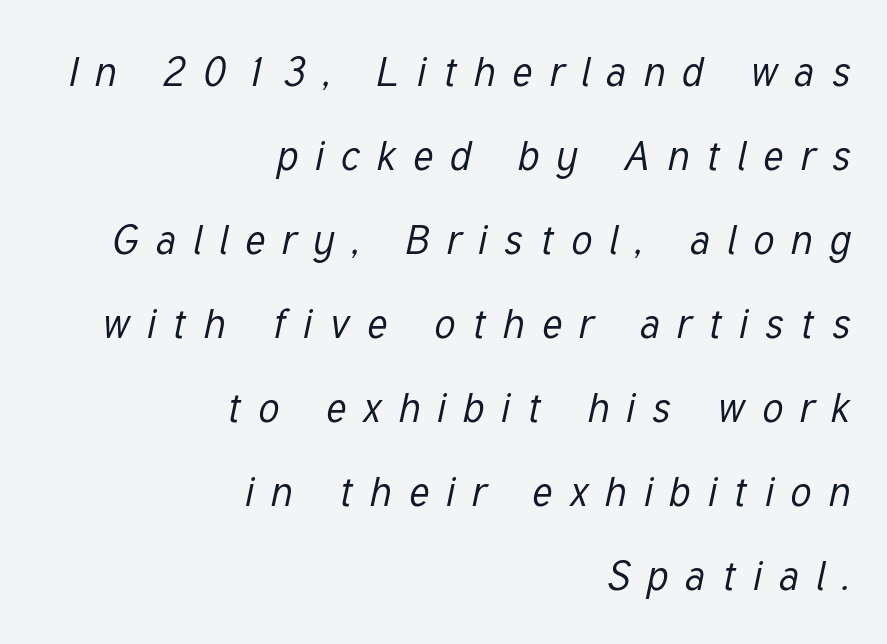
{"italic": "yes", "lean": "right", "slant_degrees": 12, "bold": "no", "weight": "regular", "width": "condensed", "stroke_contrast": "low", "x_height": "medium", "monospaced": "no", "underline": "no", "align": "right", "line_spacing": "loose", "line_spacing_ratio": 2.05, "letter_spacing": "wide", "letter_spacing_em": 0.42, "glyph_px": 41}
